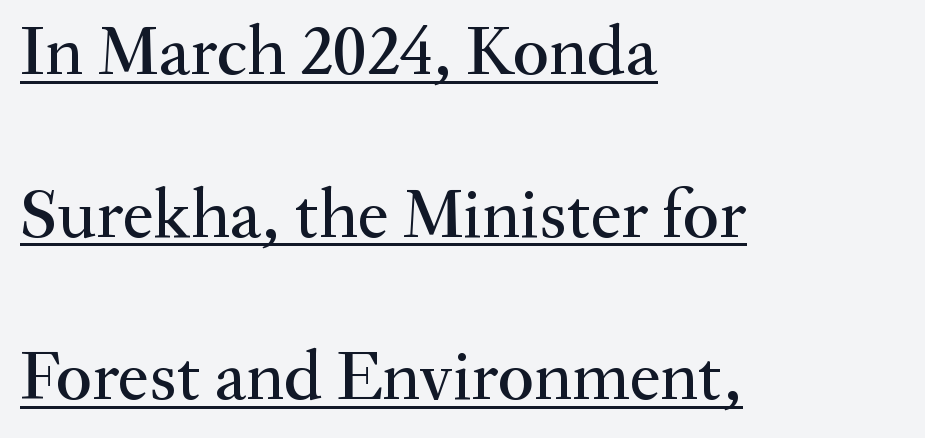
The image shows 71 px serif type, upright; set left-aligned, loose line spacing (2.29x), normal letter spacing, underlined; medium stroke contrast and a small x-height.
